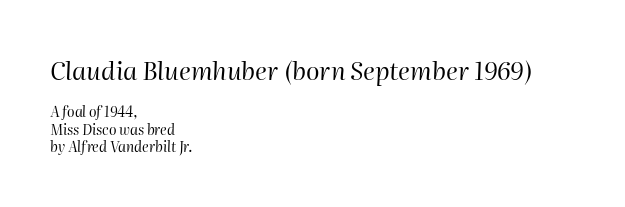
{"italic": "yes", "lean": "right", "slant_degrees": 2, "bold": "no", "underline": "no", "align": "left", "line_spacing_ratio": 1.22, "letter_spacing": "normal", "letter_spacing_em": 0.0, "larger_block": "first", "size_ratio": 1.79, "glyph_px": 25}
